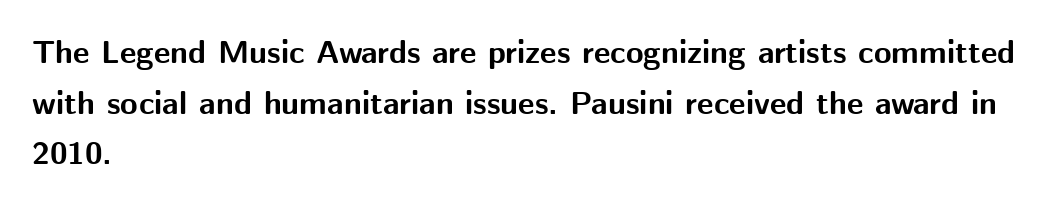
Q: Is the text bold? A: Yes.
Q: Is the text italic (slanted)? A: No, it is upright.
Q: Is the typeface a serif or a sans-serif typeface? A: Sans-serif.
Q: Is the text underlined? A: No.
Q: How is the paragraph aligned? A: Left-aligned.
Q: Is the spacing between letters normal or unusually wide? A: Normal.
Q: Is the spacing between lines tight, normal or loose? A: Normal.
Q: Width (condensed, normal, or wide)? A: Normal.
Q: Stroke contrast? A: Medium.
Q: x-height? A: Medium.
Q: Monospaced? A: No.
